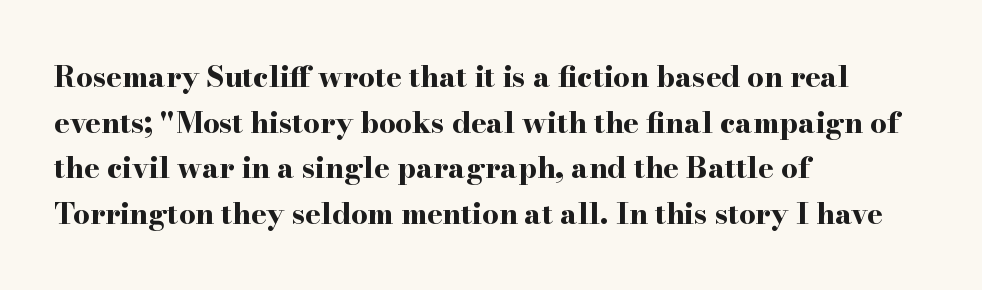
{"serif": "yes", "italic": "no", "bold": "yes", "weight": "bold", "width": "wide", "stroke_contrast": "high", "x_height": "small", "monospaced": "no", "underline": "no", "align": "left", "line_spacing": "normal", "line_spacing_ratio": 1.57, "letter_spacing": "normal", "letter_spacing_em": 0.0, "glyph_px": 29}
